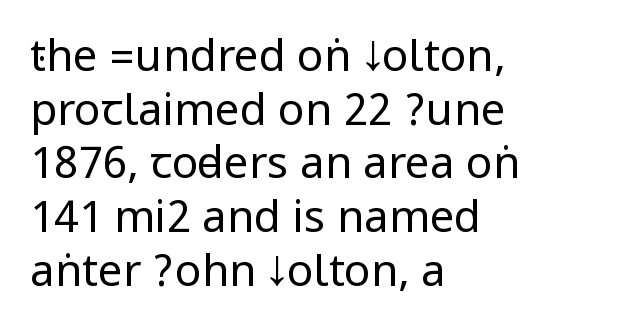
The image shows 44 px regular-weight, condensed sans-serif type, upright; set left-aligned, line spacing 1.22x, normal letter spacing, not underlined; low stroke contrast.
